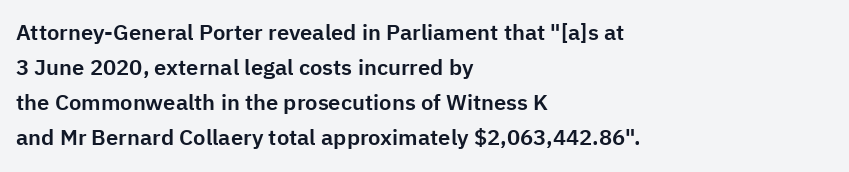
Q: Is the text italic (slanted)? A: No, it is upright.
Q: Is the text underlined? A: No.
Q: How is the paragraph aligned? A: Left-aligned.
Q: Is the spacing between letters normal or unusually wide? A: Normal.
Q: Is the spacing between lines tight, normal or loose? A: Normal.
